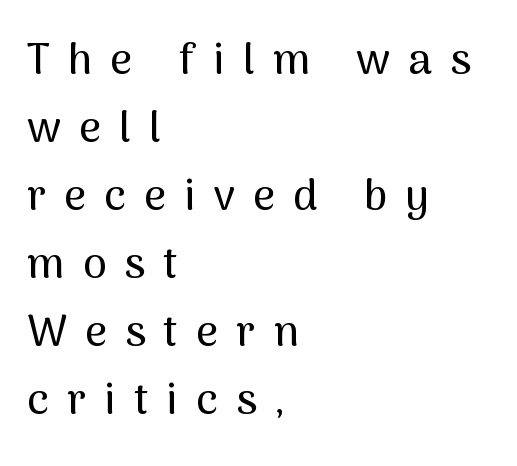
Q: Is the text italic (slanted)? A: No, it is upright.
Q: Is the typeface a serif or a sans-serif typeface? A: Sans-serif.
Q: Is the text underlined? A: No.
Q: How is the paragraph aligned? A: Left-aligned.
Q: Is the spacing between letters normal or unusually wide? A: Unusually wide.
Q: Is the spacing between lines tight, normal or loose? A: Normal.
Q: Width (condensed, normal, or wide)? A: Normal.
Q: Stroke contrast? A: Medium.
Q: x-height? A: Medium.
Q: Monospaced? A: No.
